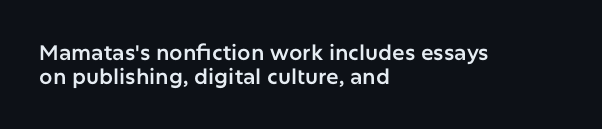
The image shows 21 px text type, upright; set left-aligned, tight line spacing (1.13x), normal letter spacing, not underlined.
